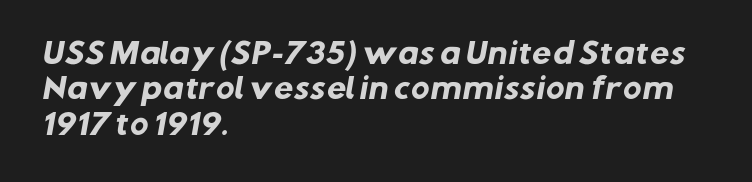
Q: Is the text bold? A: Yes.
Q: Is the typeface a serif or a sans-serif typeface? A: Sans-serif.
Q: Is the text underlined? A: No.
Q: How is the paragraph aligned? A: Left-aligned.
Q: Is the spacing between letters normal or unusually wide? A: Normal.
Q: Is the spacing between lines tight, normal or loose? A: Normal.
Q: Width (condensed, normal, or wide)? A: Normal.
Q: Stroke contrast? A: Low.
Q: x-height? A: Medium.
Q: Monospaced? A: No.
